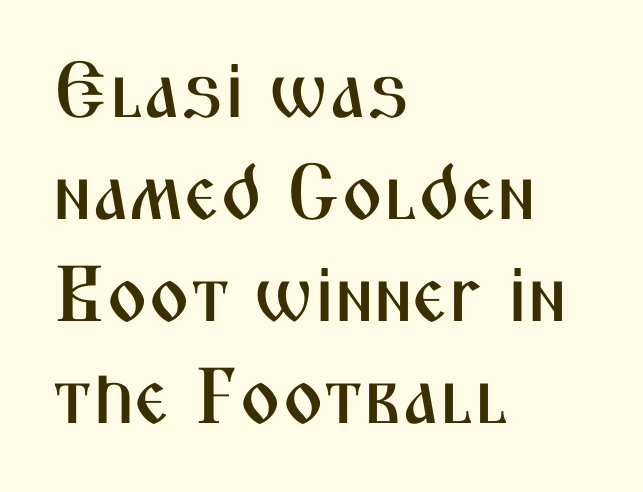
The image shows 79 px condensed sans-serif type, upright; set left-aligned, normal line spacing (1.29x), normal letter spacing, not underlined; medium stroke contrast and a medium x-height.
